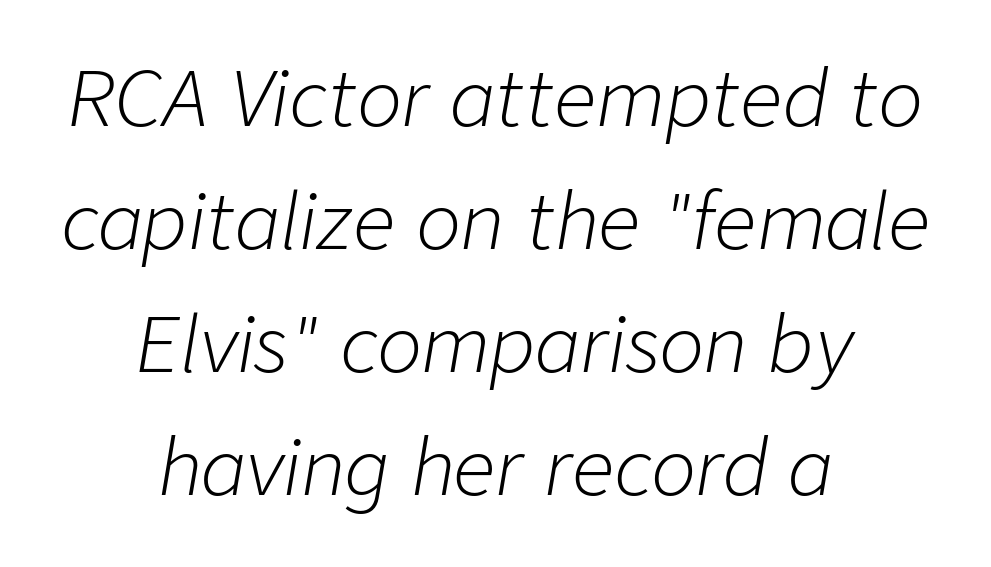
Q: Is the text bold? A: No.
Q: Is the text italic (slanted)? A: Yes, it leans right by about 9 degrees.
Q: Is the text underlined? A: No.
Q: How is the paragraph aligned? A: Centered.
Q: Is the spacing between letters normal or unusually wide? A: Normal.
Q: Is the spacing between lines tight, normal or loose? A: Normal.
Q: Width (condensed, normal, or wide)? A: Normal.
Q: Stroke contrast? A: Low.
Q: x-height? A: Medium.
Q: Monospaced? A: No.
